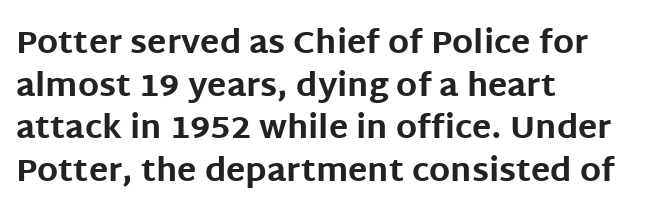
Q: Is the text bold? A: Yes.
Q: Is the text italic (slanted)? A: No, it is upright.
Q: Is the typeface a serif or a sans-serif typeface? A: Sans-serif.
Q: Is the text underlined? A: No.
Q: How is the paragraph aligned? A: Left-aligned.
Q: Is the spacing between letters normal or unusually wide? A: Normal.
Q: Is the spacing between lines tight, normal or loose? A: Normal.
Q: Width (condensed, normal, or wide)? A: Normal.
Q: Stroke contrast? A: Low.
Q: x-height? A: Large.
Q: Monospaced? A: No.
